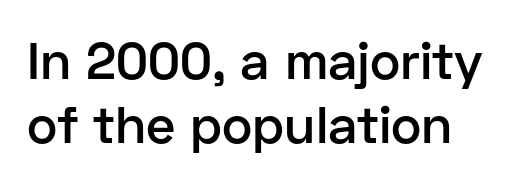
The image shows 52 px semibold sans-serif type, upright; set line spacing 1.23x, normal letter spacing, not underlined; low stroke contrast and a medium x-height.
